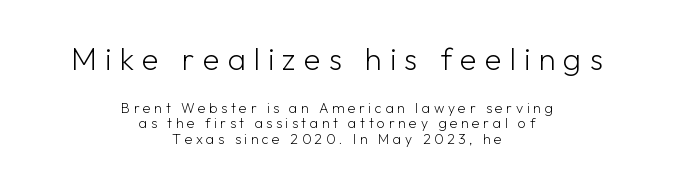
{"serif": "no", "italic": "no", "bold": "no", "weight": "light", "width": "normal", "stroke_contrast": "low", "x_height": "medium", "monospaced": "no", "underline": "no", "align": "center", "line_spacing": "tight", "line_spacing_ratio": 1.12, "letter_spacing": "wide", "letter_spacing_em": 0.26, "larger_block": "first", "size_ratio": 2.21, "glyph_px": 31}
